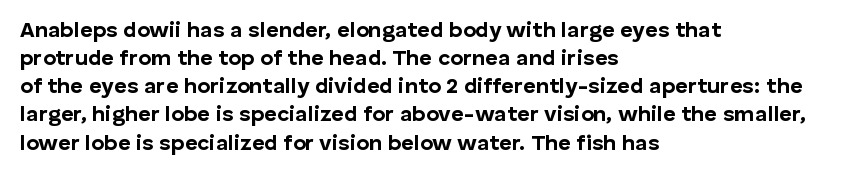
Q: Is the text bold? A: Yes.
Q: Is the text italic (slanted)? A: No, it is upright.
Q: Is the text underlined? A: No.
Q: How is the paragraph aligned? A: Left-aligned.
Q: Is the spacing between letters normal or unusually wide? A: Normal.
Q: Is the spacing between lines tight, normal or loose? A: Normal.
